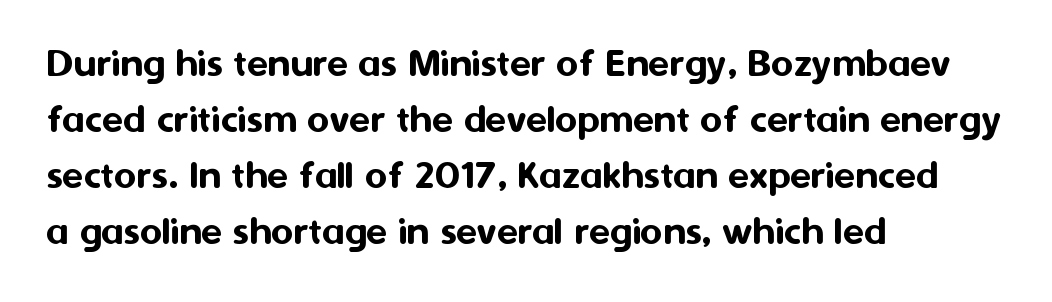
{"serif": "no", "italic": "no", "width": "normal", "stroke_contrast": "medium", "x_height": "medium", "monospaced": "no", "underline": "no", "align": "left", "line_spacing": "normal", "line_spacing_ratio": 1.3, "letter_spacing": "normal", "letter_spacing_em": 0.0, "glyph_px": 43}
